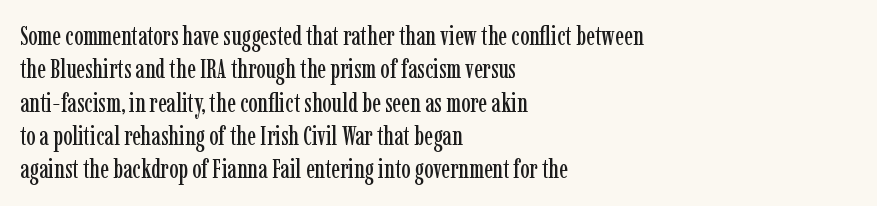
Beneath every word, the page is bare. Evenly set lines give the paragraph a standard silhouette. The compositor pushed each line to the left boundary. Spacing between characters is what you'd get straight out of the box. When letters stand straight like this, we call the style roman or upright.
